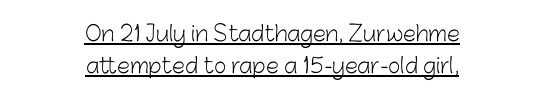
Q: Is the text bold? A: No.
Q: Is the text italic (slanted)? A: No, it is upright.
Q: Is the text underlined? A: Yes.
Q: How is the paragraph aligned? A: Centered.
Q: Is the spacing between letters normal or unusually wide? A: Normal.
Q: Is the spacing between lines tight, normal or loose? A: Normal.
